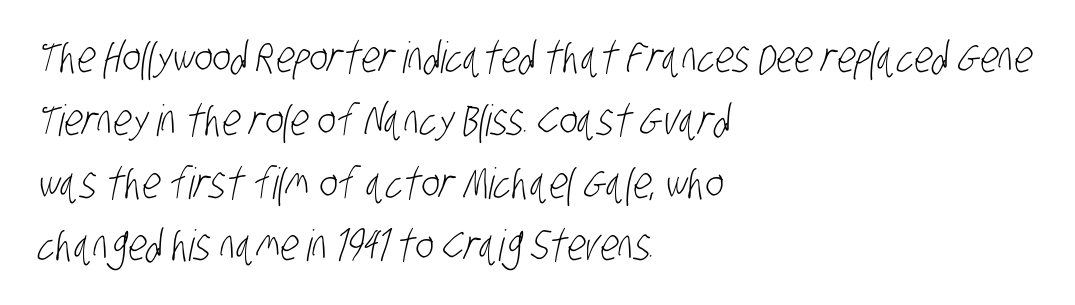
The image shows 43 px light, condensed sans-serif type; set left-aligned, normal line spacing (1.46x), normal letter spacing, not underlined; low stroke contrast and a large x-height.
